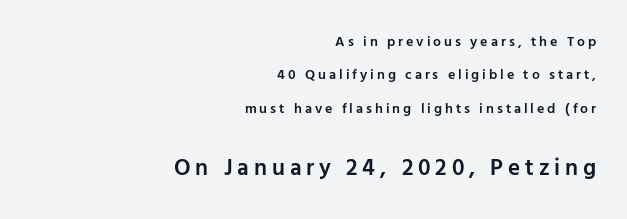
Caption: semibold face, moderately heavy strokes. The specimen omits any rule beneath the text block's lines. Here the second block reads like a headline and the first like body copy. Someone cranked the tracking dial way up on this one. Rows of type keep a wide berth in the vertical direction.
